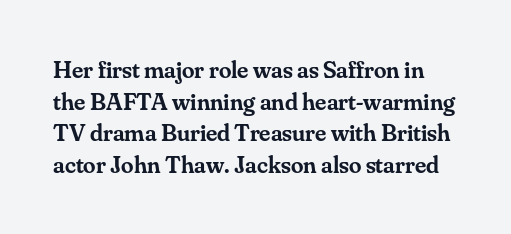
Q: Is the text bold? A: Semi-bold.
Q: Is the text italic (slanted)? A: No, it is upright.
Q: Is the text underlined? A: No.
Q: Is the spacing between letters normal or unusually wide? A: Normal.
Q: Is the spacing between lines tight, normal or loose? A: Normal.
